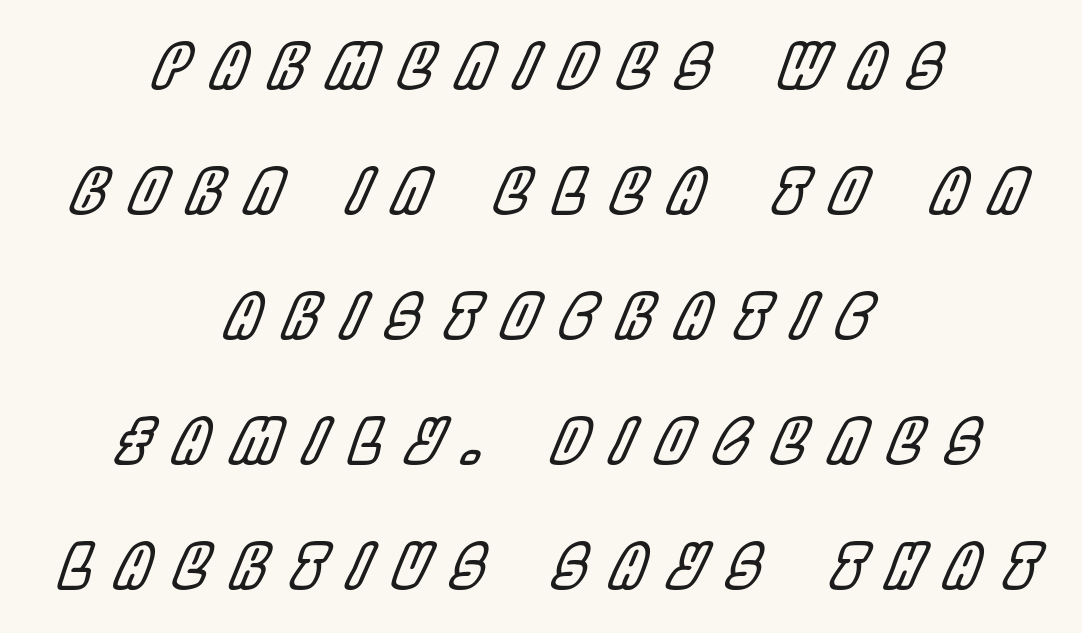
{"italic": "yes", "lean": "right", "slant_degrees": 22, "width": "condensed", "x_height": "large", "monospaced": "no", "underline": "no", "align": "center", "line_spacing": "loose", "line_spacing_ratio": 2.05, "letter_spacing": "wide", "letter_spacing_em": 0.39, "glyph_px": 61}
